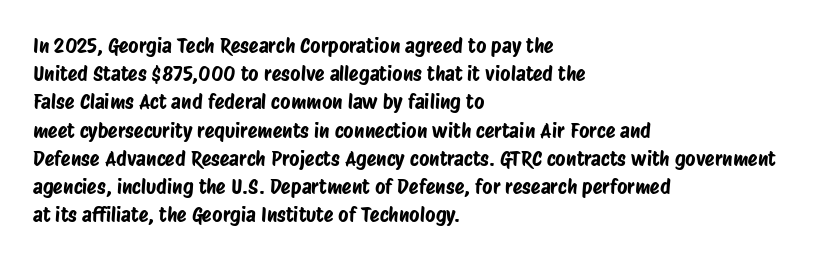
{"underline": "no", "align": "left", "line_spacing": "normal", "line_spacing_ratio": 1.41, "letter_spacing": "normal", "letter_spacing_em": 0.0, "glyph_px": 20}
